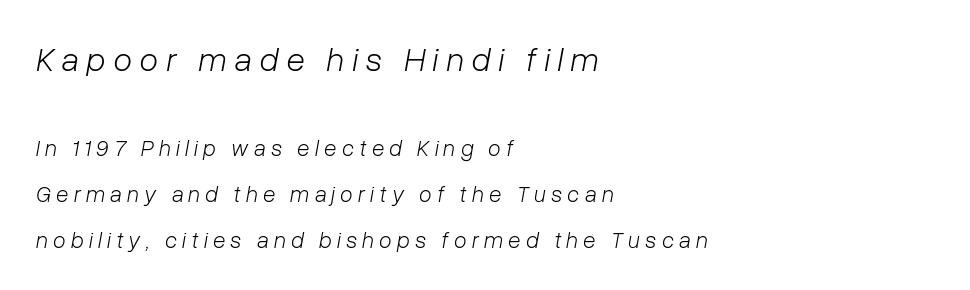
{"italic": "yes", "lean": "right", "slant_degrees": 10, "bold": "no", "weight": "light", "width": "normal", "stroke_contrast": "low", "x_height": "medium", "monospaced": "no", "underline": "no", "align": "left", "line_spacing": "loose", "line_spacing_ratio": 2.01, "letter_spacing": "wide", "letter_spacing_em": 0.23, "larger_block": "first", "size_ratio": 1.48, "glyph_px": 34}
